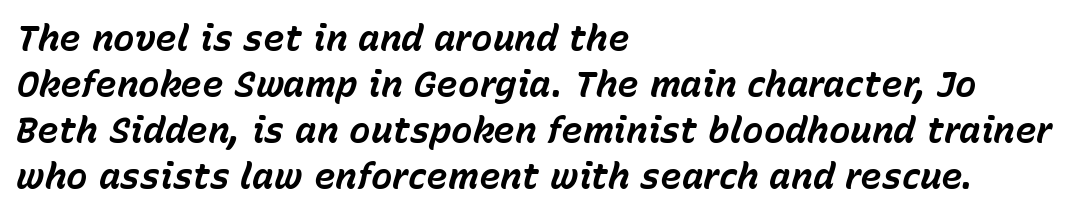
The image shows 36 px bold type, italic (leaning right); set left-aligned, normal line spacing (1.28x), normal letter spacing, not underlined; low stroke contrast and a medium x-height.
